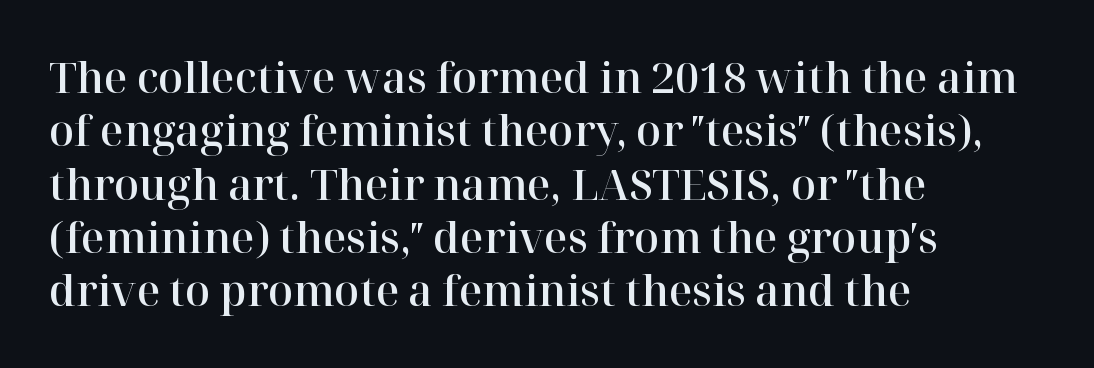
Q: Is the text italic (slanted)? A: No, it is upright.
Q: Is the typeface a serif or a sans-serif typeface? A: Serif.
Q: Is the text underlined? A: No.
Q: How is the paragraph aligned? A: Left-aligned.
Q: Is the spacing between letters normal or unusually wide? A: Normal.
Q: Is the spacing between lines tight, normal or loose? A: Normal.
Q: Width (condensed, normal, or wide)? A: Normal.
Q: Stroke contrast? A: High.
Q: x-height? A: Medium.
Q: Monospaced? A: No.
